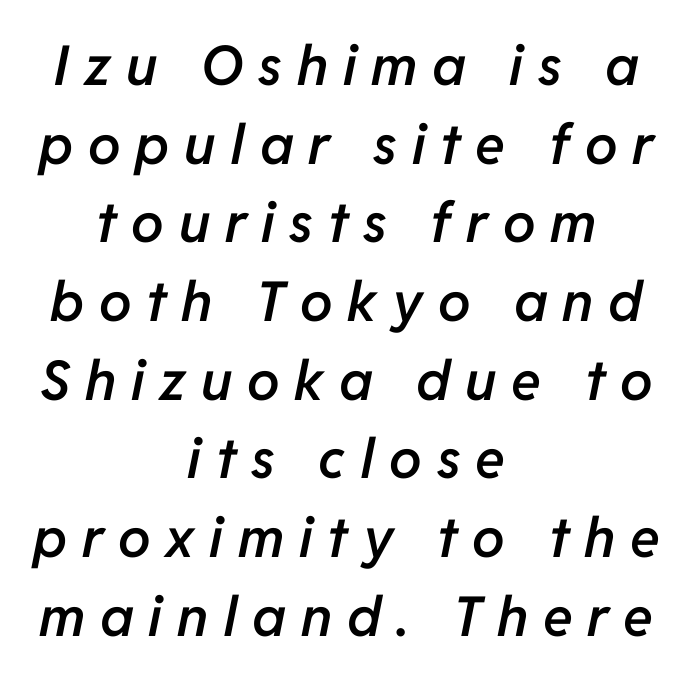
{"italic": "yes", "lean": "right", "slant_degrees": 11, "bold": "semi", "weight": "semibold", "width": "normal", "stroke_contrast": "low", "x_height": "medium", "monospaced": "no", "underline": "no", "align": "center", "line_spacing": "normal", "line_spacing_ratio": 1.43, "letter_spacing": "wide", "letter_spacing_em": 0.27, "glyph_px": 55}
